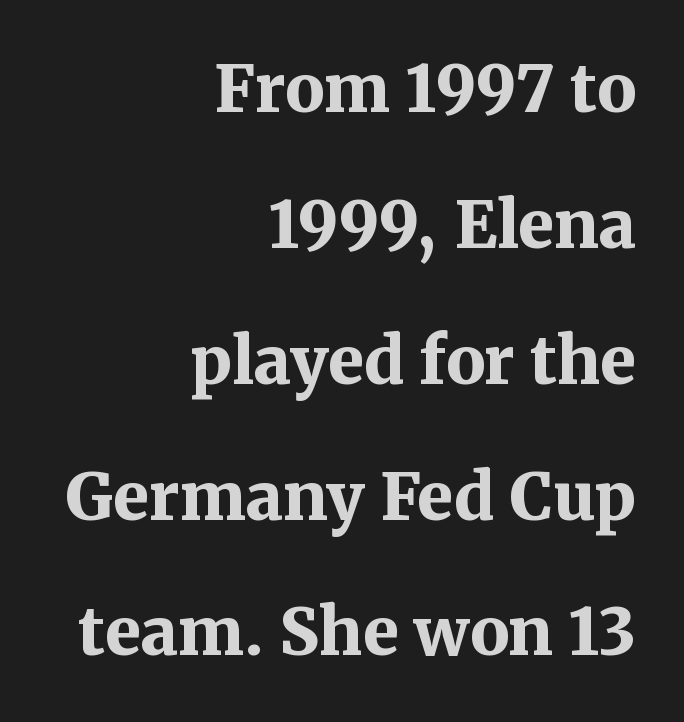
{"serif": "yes", "italic": "no", "bold": "yes", "weight": "bold", "width": "normal", "stroke_contrast": "medium", "x_height": "medium", "monospaced": "no", "underline": "no", "align": "right", "line_spacing": "loose", "line_spacing_ratio": 2.09, "letter_spacing": "normal", "letter_spacing_em": 0.0, "glyph_px": 65}
